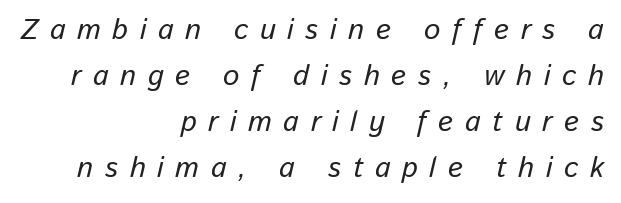
An italicized treatment has been applied to the whole sample. This sample keeps an unexceptional amount of space between lines. Does extra space separate the letters? Yes, quite a lot of it. Has an underline been added? It has not.
